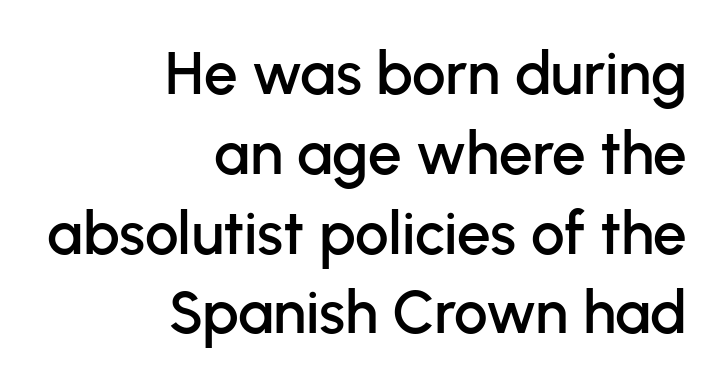
Does the lettering tilt? It doesn't — this is upright. If you measured baseline to baseline, you'd find a middling distance. Font category for this specimen: sans-serif. Just letters on the line, the space beneath them empty.
